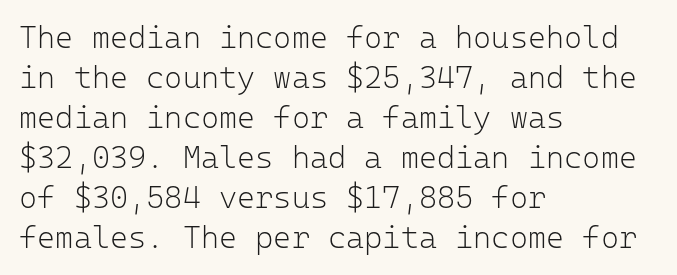
Look at the tracking — it's just the regular setting, nothing added. This is roman type, the default non-slanted kind. Counters stay open thanks to moderate or lighter strokes. The lines in this sample share a left origin and differ only in where they stop. The face used here is a sans, in the tradition of grotesques and geometrics.
